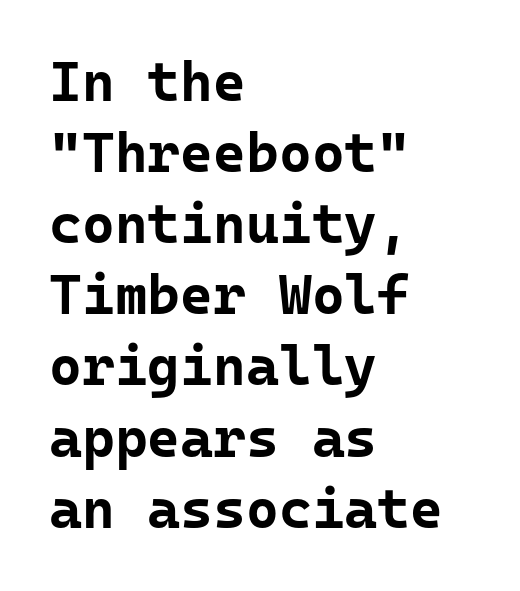
Stroke thickness is high; the sample reads as a true bold. Underlining? Definitely not there. The designer went with a sans here, leaving each stem footless. If you drew a ruler down the left edge, every line would touch it. Italic? Not at all — the glyphs are vertical.
